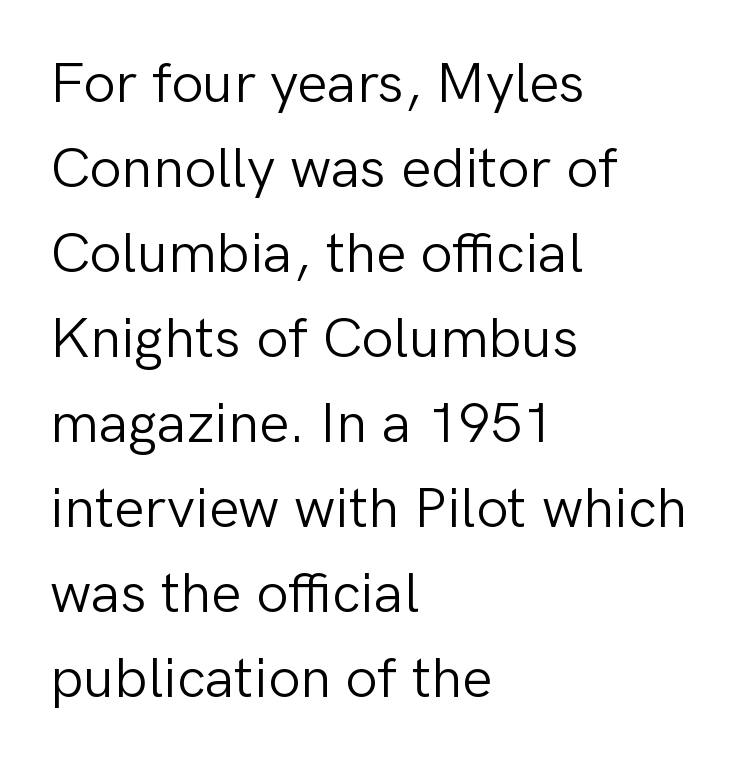
Q: Is the text bold? A: No.
Q: Is the text italic (slanted)? A: No, it is upright.
Q: Is the typeface a serif or a sans-serif typeface? A: Sans-serif.
Q: Is the text underlined? A: No.
Q: How is the paragraph aligned? A: Left-aligned.
Q: Is the spacing between letters normal or unusually wide? A: Normal.
Q: Is the spacing between lines tight, normal or loose? A: Normal.
Q: Width (condensed, normal, or wide)? A: Normal.
Q: Stroke contrast? A: Low.
Q: x-height? A: Medium.
Q: Monospaced? A: No.
